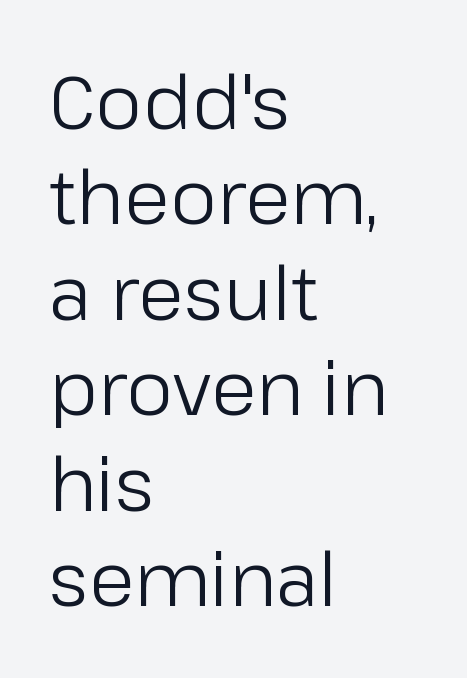
Q: Is the text bold? A: No.
Q: Is the text italic (slanted)? A: No, it is upright.
Q: Is the typeface a serif or a sans-serif typeface? A: Sans-serif.
Q: Is the text underlined? A: No.
Q: How is the paragraph aligned? A: Left-aligned.
Q: Is the spacing between letters normal or unusually wide? A: Normal.
Q: Is the spacing between lines tight, normal or loose? A: Normal.
Q: Width (condensed, normal, or wide)? A: Normal.
Q: Stroke contrast? A: Low.
Q: x-height? A: Medium.
Q: Monospaced? A: No.
